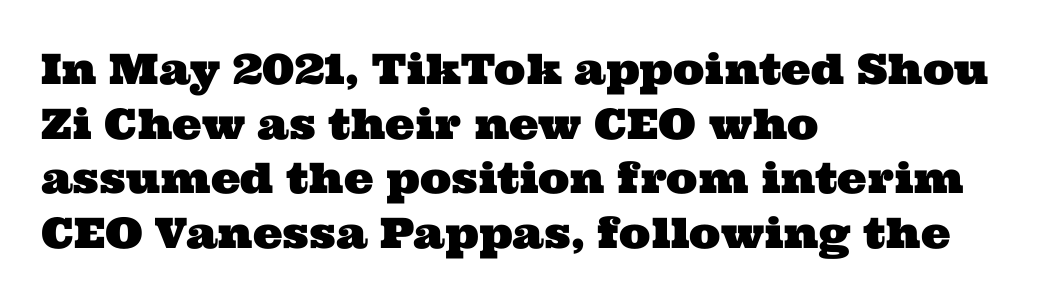
Q: Is the typeface a serif or a sans-serif typeface? A: Serif.
Q: Is the text underlined? A: No.
Q: How is the paragraph aligned? A: Left-aligned.
Q: Is the spacing between letters normal or unusually wide? A: Normal.
Q: Is the spacing between lines tight, normal or loose? A: Normal.
Q: Width (condensed, normal, or wide)? A: Wide.
Q: Stroke contrast? A: Medium.
Q: x-height? A: Medium.
Q: Monospaced? A: No.
